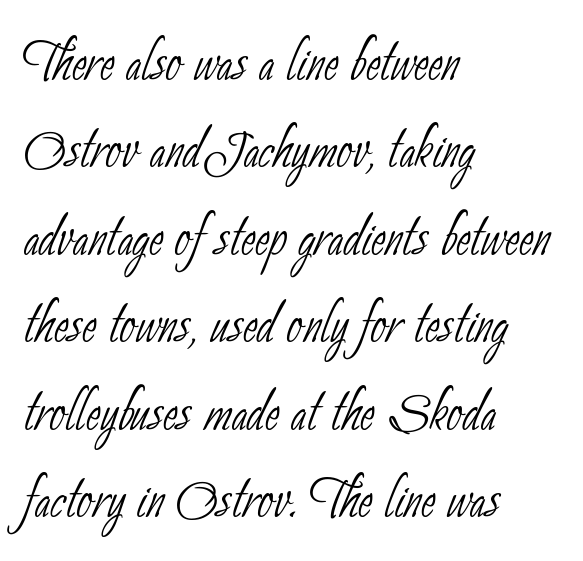
Q: Is the text bold? A: No.
Q: Is the typeface a serif or a sans-serif typeface? A: Sans-serif.
Q: Is the text underlined? A: No.
Q: How is the paragraph aligned? A: Left-aligned.
Q: Is the spacing between letters normal or unusually wide? A: Normal.
Q: Is the spacing between lines tight, normal or loose? A: Normal.
Q: Width (condensed, normal, or wide)? A: Condensed.
Q: Stroke contrast? A: Low.
Q: x-height? A: Small.
Q: Monospaced? A: No.
